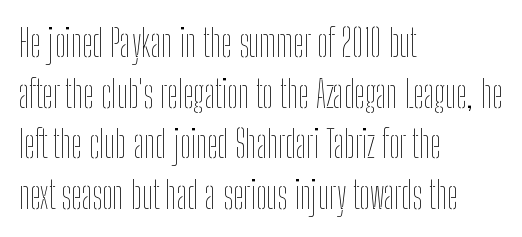
The image shows 38 px thin, condensed type, upright; set left-aligned, normal line spacing (1.33x), normal letter spacing, not underlined; low stroke contrast and a medium x-height.
